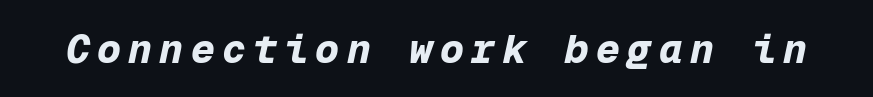
Q: Is the text bold? A: Yes.
Q: Is the text italic (slanted)? A: Yes, it leans right by about 12 degrees.
Q: Is the text underlined? A: No.
Q: Width (condensed, normal, or wide)? A: Normal.
Q: Stroke contrast? A: Low.
Q: x-height? A: Medium.
Q: Monospaced? A: Yes.
